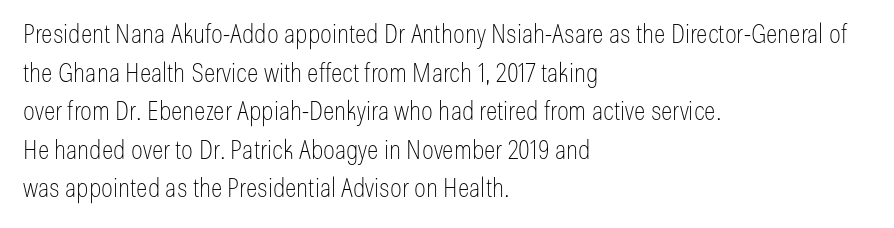
Stroke thickness stays within the range of a standard reading face or lighter. Notice how descenders clear the ascenders below comfortably — that's standard leading. There is no visible air inserted between adjacent glyphs. Casual observation: everything's shoved over to the left. The specimen omits any rule beneath the text block's lines. The letters stand straight up with perfectly vertical stems.
